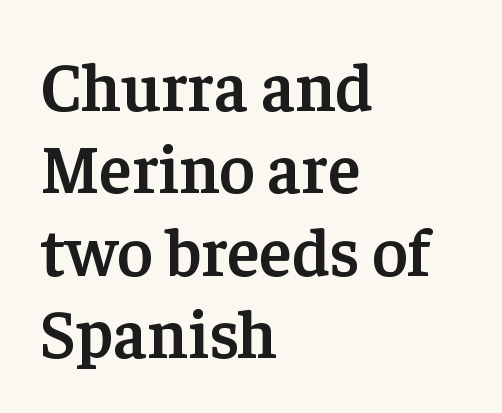
Q: Is the text bold? A: Semi-bold.
Q: Is the text italic (slanted)? A: No, it is upright.
Q: Is the typeface a serif or a sans-serif typeface? A: Serif.
Q: Is the text underlined? A: No.
Q: How is the paragraph aligned? A: Left-aligned.
Q: Is the spacing between letters normal or unusually wide? A: Normal.
Q: Width (condensed, normal, or wide)? A: Normal.
Q: Stroke contrast? A: Low.
Q: x-height? A: Medium.
Q: Monospaced? A: No.
